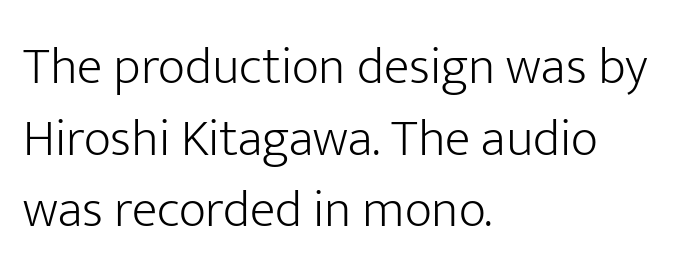
The weight tops out at a normal text grade. This block has exactly the height ordinary leading produces. Proportional: the letters do not fall into vertical columns. Descenders are the only things crossing below the line. Grotesque or geometric, the face here clearly has no serifs. Tracking value appears to be zero — textbook default spacing.
